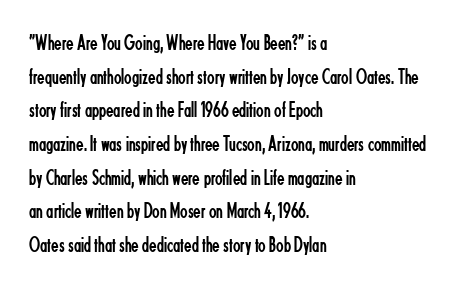
Unbolded letterforms with no extra heft. The letterforms sit shoulder to shoulder at normal distance. Line spacing here is normal. Glance below the letters and you will spot only blank space. Visually the block forms a straight wall on the left and a jagged coastline on the right.
